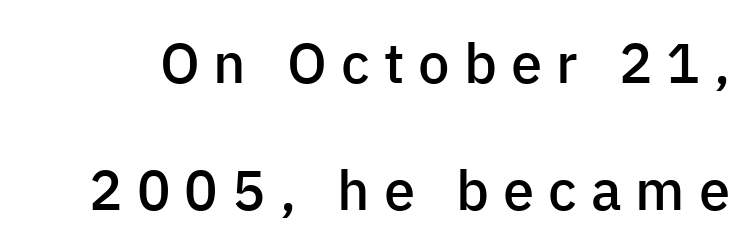
{"serif": "no", "italic": "no", "bold": "semi", "weight": "semibold", "width": "normal", "stroke_contrast": "low", "x_height": "medium", "monospaced": "no", "underline": "no", "line_spacing": "loose", "line_spacing_ratio": 2.26, "letter_spacing": "wide", "letter_spacing_em": 0.25, "glyph_px": 56}
